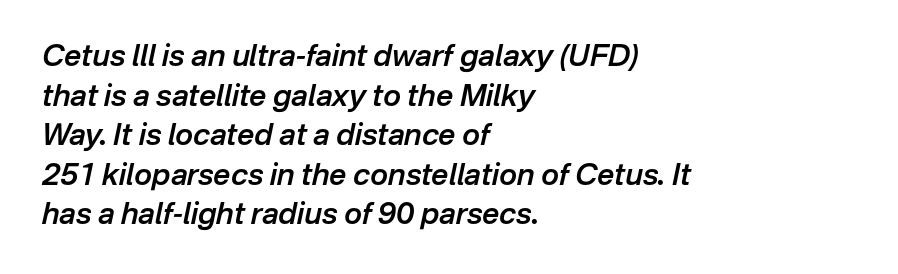
A clean baseline with only descenders dipping below it. Teacher's note: observe the even left margin — that is flush-left alignment. Does the weight exceed regular? Yes, but only to semibold. This sample uses an oblique cut, with every glyph tilted off the vertical.
